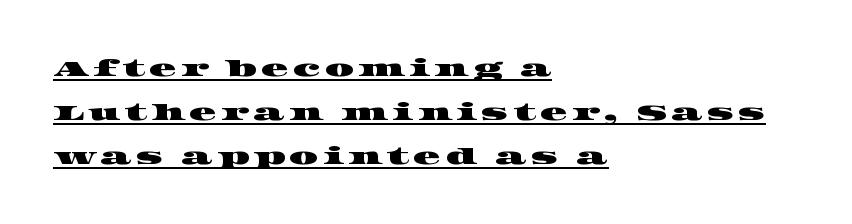
Q: Is the text underlined? A: Yes.
Q: How is the paragraph aligned? A: Left-aligned.
Q: Is the spacing between lines tight, normal or loose? A: Loose.
